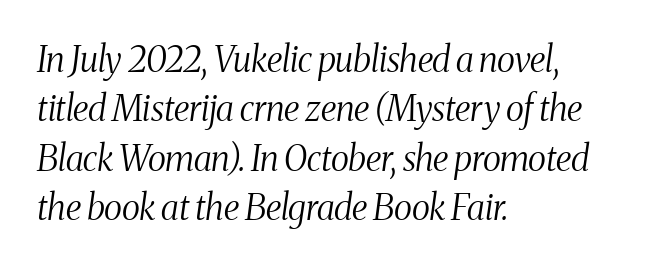
Q: Is the text bold? A: No.
Q: Is the text italic (slanted)? A: Yes, it leans right by about 8 degrees.
Q: Is the typeface a serif or a sans-serif typeface? A: Serif.
Q: Is the text underlined? A: No.
Q: How is the paragraph aligned? A: Left-aligned.
Q: Is the spacing between letters normal or unusually wide? A: Normal.
Q: Is the spacing between lines tight, normal or loose? A: Normal.
Q: Width (condensed, normal, or wide)? A: Condensed.
Q: Stroke contrast? A: Medium.
Q: x-height? A: Medium.
Q: Monospaced? A: No.
